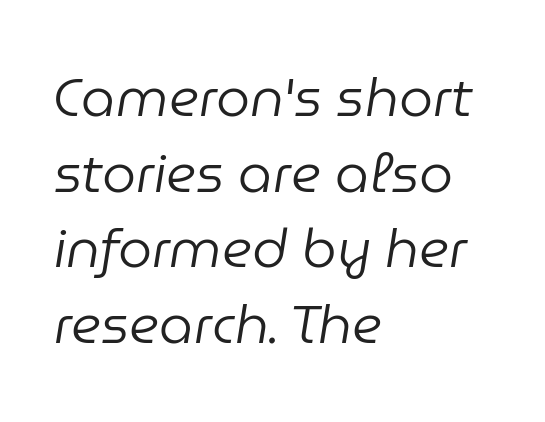
Q: Is the text bold? A: No.
Q: Is the text italic (slanted)? A: Yes, it leans right by about 9 degrees.
Q: Is the text underlined? A: No.
Q: How is the paragraph aligned? A: Left-aligned.
Q: Is the spacing between letters normal or unusually wide? A: Normal.
Q: Is the spacing between lines tight, normal or loose? A: Normal.
Q: Width (condensed, normal, or wide)? A: Normal.
Q: Stroke contrast? A: Low.
Q: x-height? A: Medium.
Q: Monospaced? A: No.
